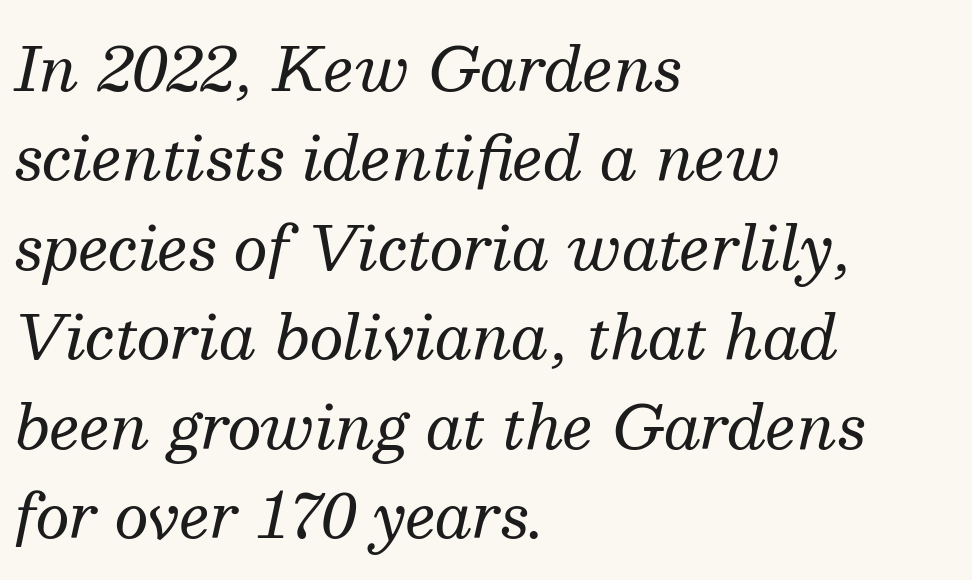
{"serif": "yes", "italic": "yes", "lean": "right", "slant_degrees": 13, "bold": "no", "weight": "regular", "width": "normal", "stroke_contrast": "medium", "x_height": "medium", "monospaced": "no", "underline": "no", "align": "left", "line_spacing": "normal", "line_spacing_ratio": 1.49, "letter_spacing": "normal", "letter_spacing_em": 0.0, "glyph_px": 60}
